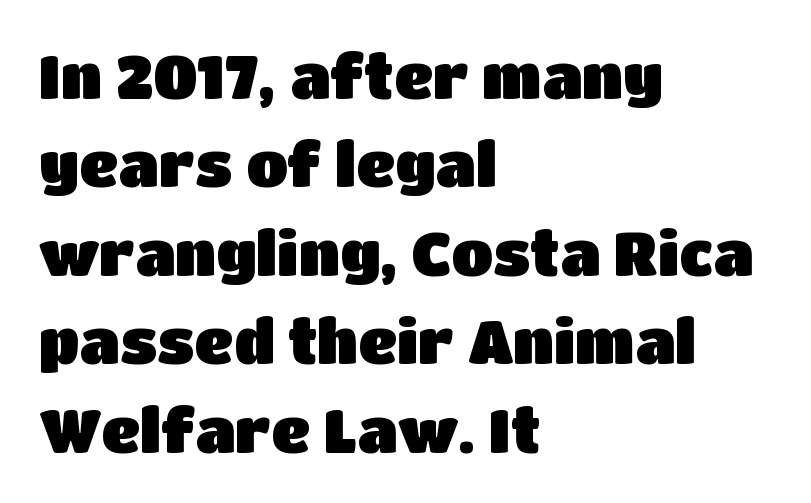
Q: Is the text italic (slanted)? A: No, it is upright.
Q: Is the typeface a serif or a sans-serif typeface? A: Sans-serif.
Q: Is the text underlined? A: No.
Q: How is the paragraph aligned? A: Left-aligned.
Q: Is the spacing between letters normal or unusually wide? A: Normal.
Q: Is the spacing between lines tight, normal or loose? A: Normal.
Q: Width (condensed, normal, or wide)? A: Normal.
Q: Stroke contrast? A: Low.
Q: x-height? A: Large.
Q: Monospaced? A: No.
